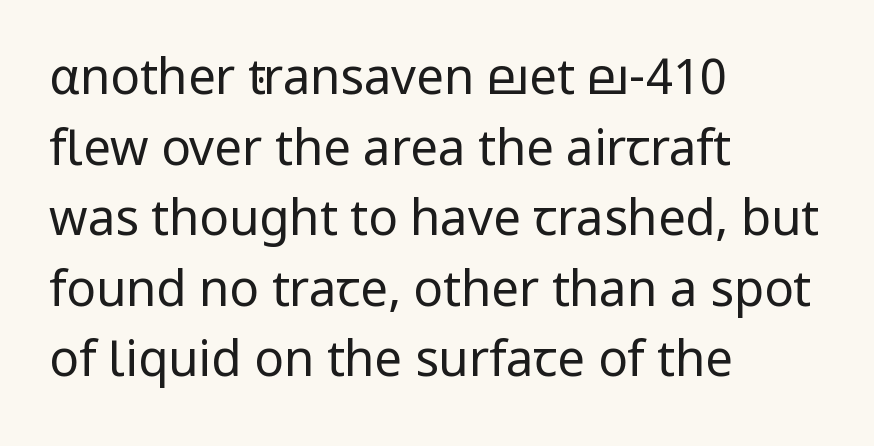
The image shows 49 px regular-weight sans-serif type, upright; set left-aligned, normal line spacing (1.44x), normal letter spacing, not underlined; low stroke contrast and a medium x-height.
